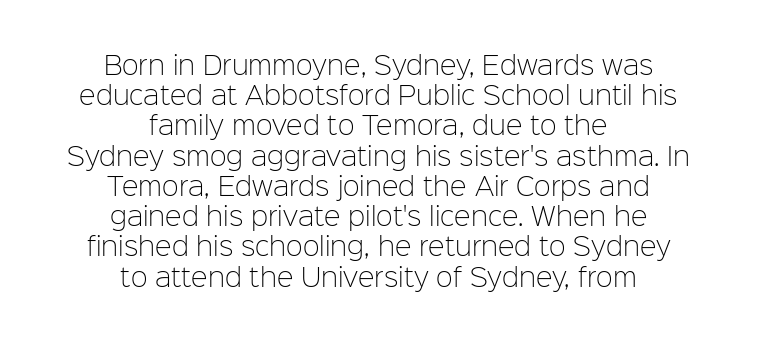
A quiet, ordinary-to-light weight characterises the typeface. The string is rendered with underlining switched off. Italic? Not at all — the glyphs are vertical. The paragraph has two soft edges and a firm central axis. These lines keep a tight, regular rhythm from letter to letter.
